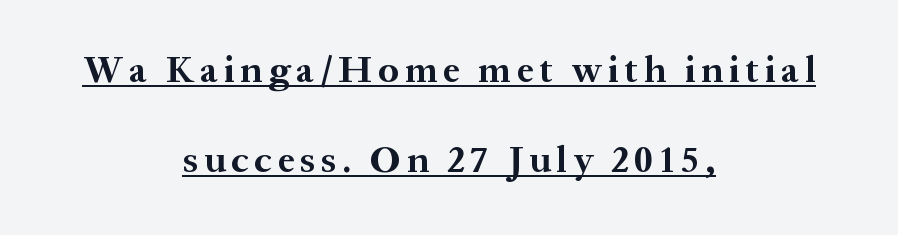
The image shows 38 px bold serif type, upright; set centered, loose line spacing (2.36x), underlined; medium stroke contrast and a medium x-height.
